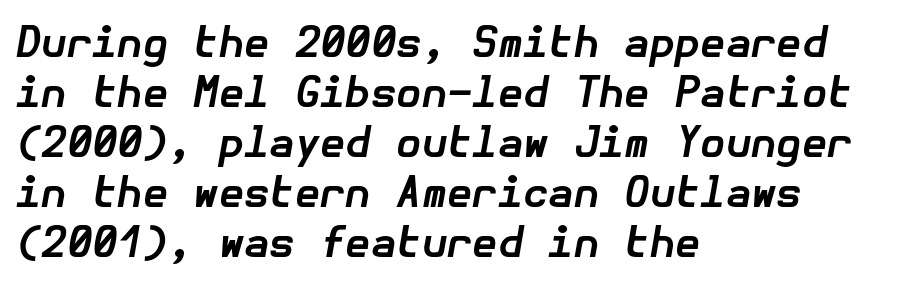
The image shows 41 px bold type, italic (leaning right); set left-aligned, line spacing 1.22x, normal letter spacing, not underlined; low stroke contrast and a medium x-height.
